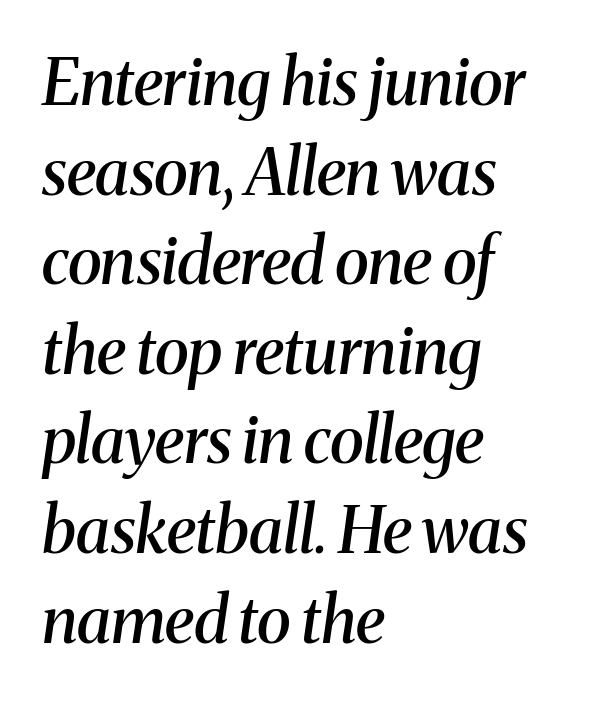
Note the varied advance widths — an 'i' is clearly narrower than an 'm'. Descenders hang freely into open space. Small tapered or slab feet sit at the stroke ends, so this counts as serif. Characters follow at the spacing the type designer built in.
